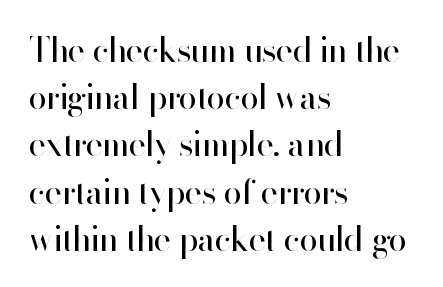
The image shows 33 px regular-weight sans-serif type, upright; set left-aligned, normal line spacing (1.43x), normal letter spacing, not underlined; high stroke contrast and a small x-height.
